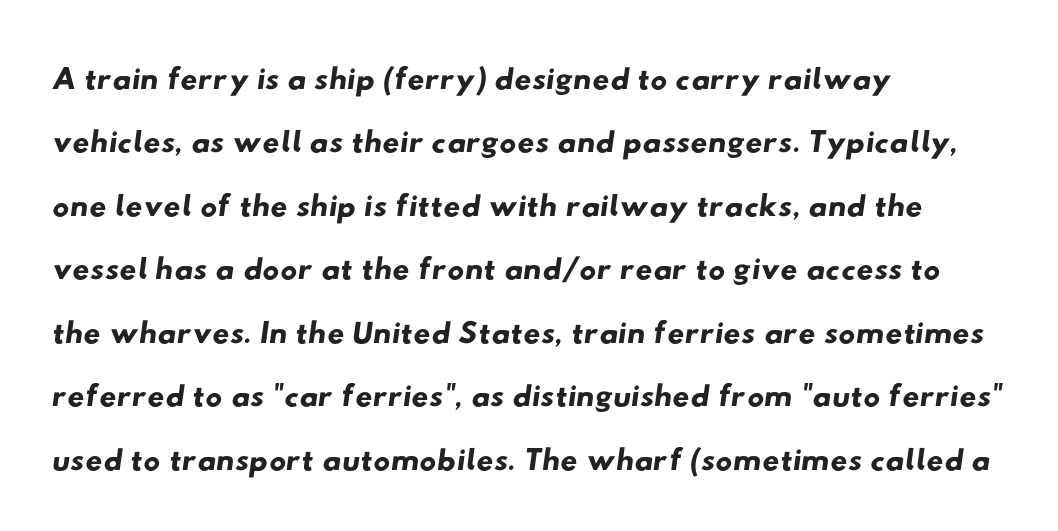
These lines are set flush left with a ragged right edge. The tracking reads as untouched default to a designer's eye. Nobody drew a line under any word here. Nope, no serifs anywhere on these letters. Here the designer chose a conventional face with non-uniform glyph widths. Interline gaps are of average width in this sample.
